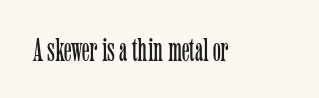
The image shows 33 px light, condensed serif type, upright; set normal letter spacing, not underlined; low stroke contrast and a medium x-height.
